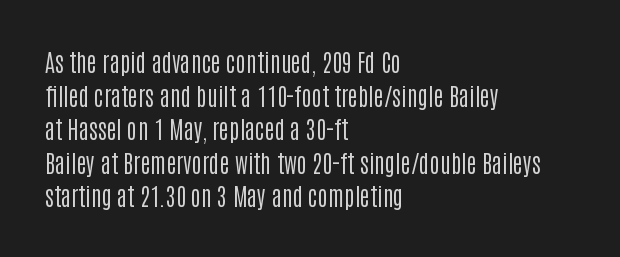
The image shows 24 px text type, upright; set left-aligned, normal line spacing (1.4x), normal letter spacing, not underlined.
